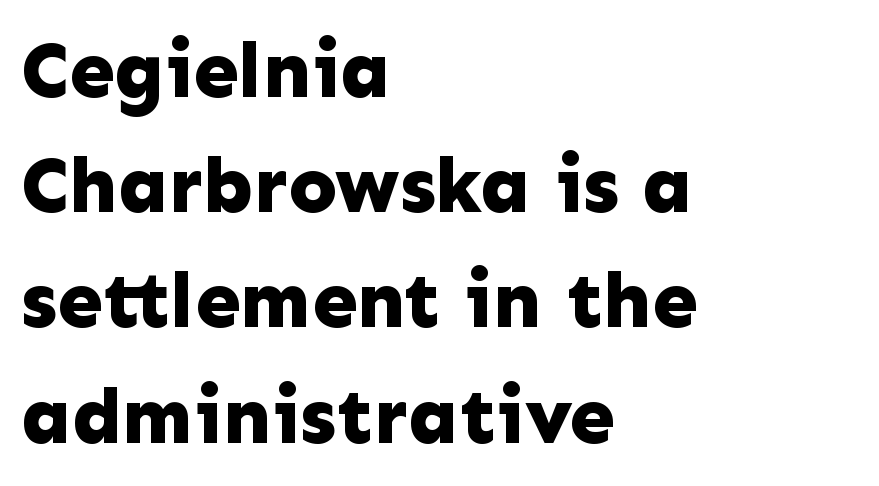
The image shows 80 px bold sans-serif type, upright; set left-aligned, normal line spacing (1.44x), normal letter spacing, not underlined; low stroke contrast and a medium x-height.
